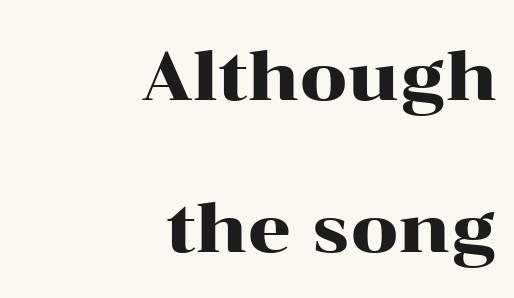
Q: Is the text italic (slanted)? A: No, it is upright.
Q: Is the typeface a serif or a sans-serif typeface? A: Serif.
Q: Is the text underlined? A: No.
Q: How is the paragraph aligned? A: Right-aligned.
Q: Is the spacing between letters normal or unusually wide? A: Normal.
Q: Is the spacing between lines tight, normal or loose? A: Loose.
Q: Width (condensed, normal, or wide)? A: Wide.
Q: Stroke contrast? A: High.
Q: x-height? A: Medium.
Q: Monospaced? A: No.
